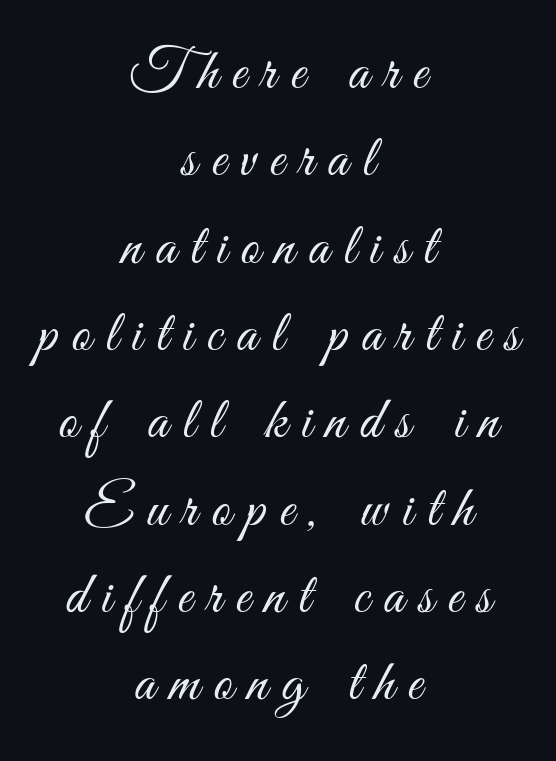
{"serif": "no", "bold": "no", "weight": "light", "width": "condensed", "stroke_contrast": "medium", "x_height": "small", "monospaced": "no", "underline": "no", "align": "center", "line_spacing": "normal", "line_spacing_ratio": 1.48, "letter_spacing": "wide", "letter_spacing_em": 0.24, "glyph_px": 59}
